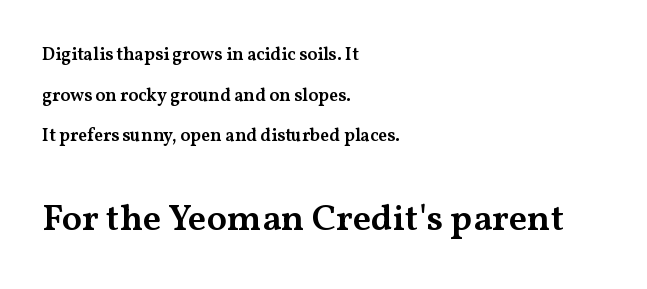
Type without underlining. The font's upright variant was chosen for this text. Typographic density is moderately raised because the face is semibold. These lines keep a tight, regular rhythm from letter to letter. To sum up the face: it has serifs. Varying glyph widths throughout — classic text-font behaviour.
